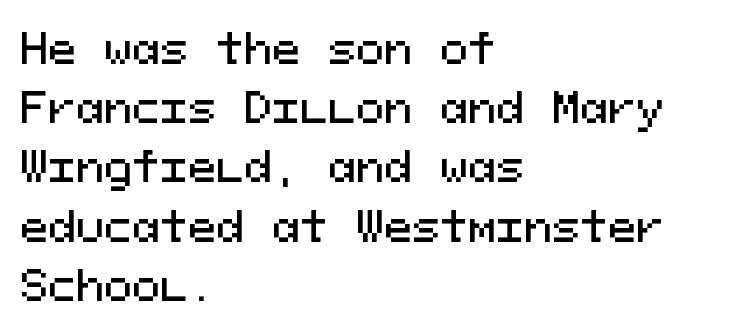
{"serif": "no", "italic": "no", "width": "normal", "stroke_contrast": "medium", "x_height": "medium", "monospaced": "yes", "underline": "no", "align": "left", "line_spacing": "normal", "line_spacing_ratio": 1.41, "letter_spacing": "normal", "letter_spacing_em": 0.0, "glyph_px": 42}
